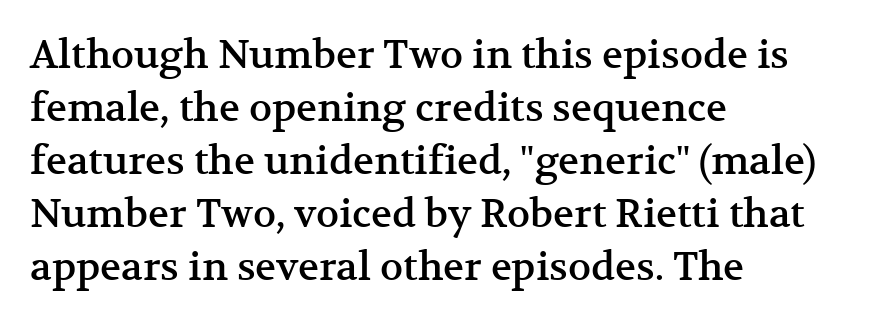
The image shows 39 px serif type, upright; set left-aligned, normal line spacing (1.36x), normal letter spacing, not underlined; medium stroke contrast and a medium x-height.
